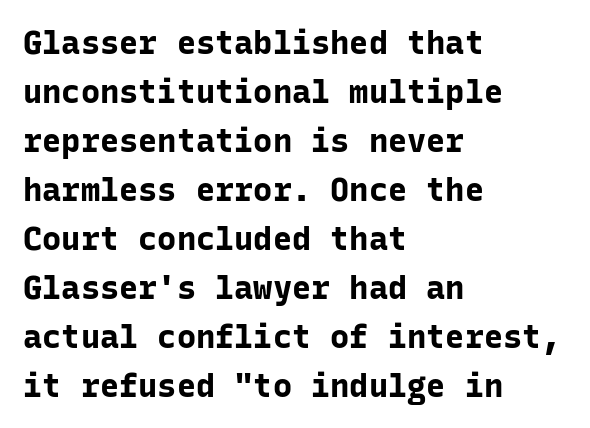
The image shows 32 px bold sans-serif type, upright, monospaced; set left-aligned, normal line spacing (1.53x), normal letter spacing, not underlined; low stroke contrast and a medium x-height.
